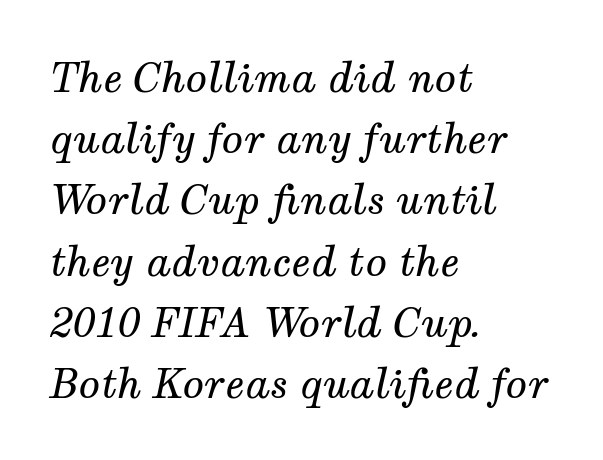
{"serif": "yes", "italic": "yes", "lean": "right", "slant_degrees": 12, "bold": "no", "weight": "regular", "width": "normal", "stroke_contrast": "medium", "x_height": "medium", "monospaced": "no", "underline": "no", "align": "left", "line_spacing": "normal", "line_spacing_ratio": 1.53, "letter_spacing": "normal", "letter_spacing_em": 0.0, "glyph_px": 40}
